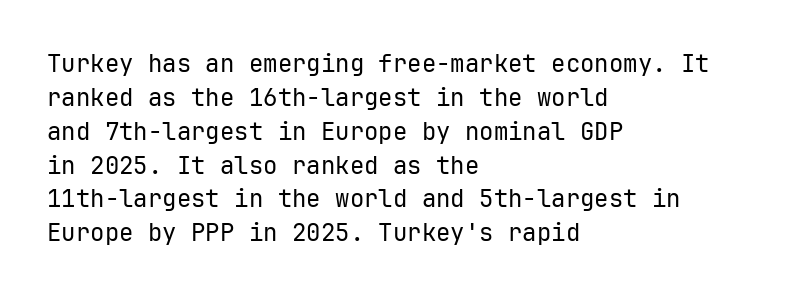
Q: Is the text bold? A: No.
Q: Is the text italic (slanted)? A: No, it is upright.
Q: Is the text underlined? A: No.
Q: How is the paragraph aligned? A: Left-aligned.
Q: Is the spacing between letters normal or unusually wide? A: Normal.
Q: Is the spacing between lines tight, normal or loose? A: Normal.
